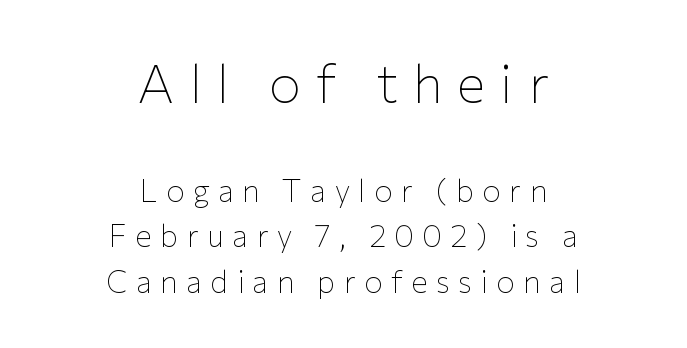
Q: Is the text bold? A: No.
Q: Is the text italic (slanted)? A: No, it is upright.
Q: Is the typeface a serif or a sans-serif typeface? A: Sans-serif.
Q: Is the text underlined? A: No.
Q: How is the paragraph aligned? A: Centered.
Q: Is the spacing between letters normal or unusually wide? A: Unusually wide.
Q: Is the spacing between lines tight, normal or loose? A: Normal.
Q: Which block of text is set in a larger size, the first (top) or the second (bottom)? A: The first (top) one.
Q: Width (condensed, normal, or wide)? A: Normal.
Q: Stroke contrast? A: Low.
Q: x-height? A: Medium.
Q: Monospaced? A: No.
